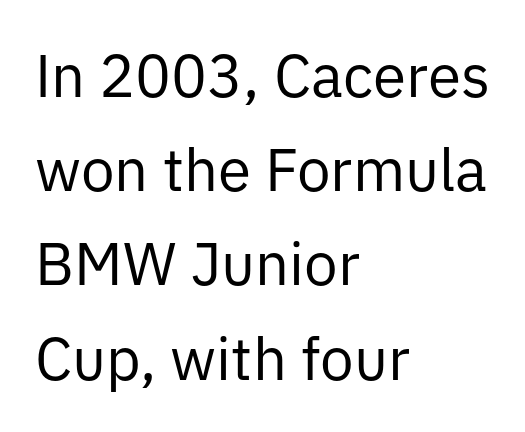
{"serif": "no", "italic": "no", "bold": "no", "weight": "regular", "width": "normal", "stroke_contrast": "low", "x_height": "medium", "monospaced": "no", "underline": "no", "align": "left", "line_spacing": "normal", "line_spacing_ratio": 1.57, "letter_spacing": "normal", "letter_spacing_em": 0.0, "glyph_px": 60}
